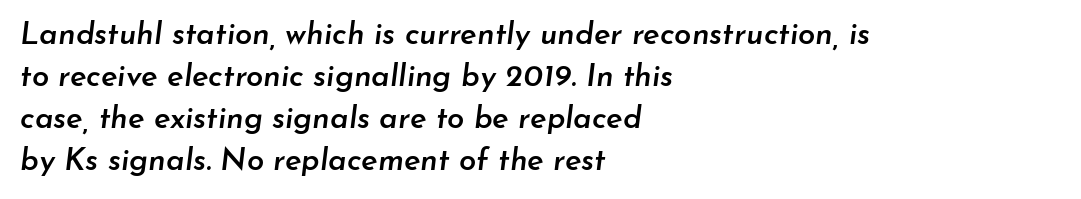
{"italic": "yes", "lean": "right", "slant_degrees": 7, "bold": "semi", "weight": "semibold", "width": "normal", "stroke_contrast": "low", "x_height": "small", "monospaced": "no", "underline": "no", "align": "left", "line_spacing": "normal", "line_spacing_ratio": 1.36, "letter_spacing": "normal", "letter_spacing_em": 0.0, "glyph_px": 31}
